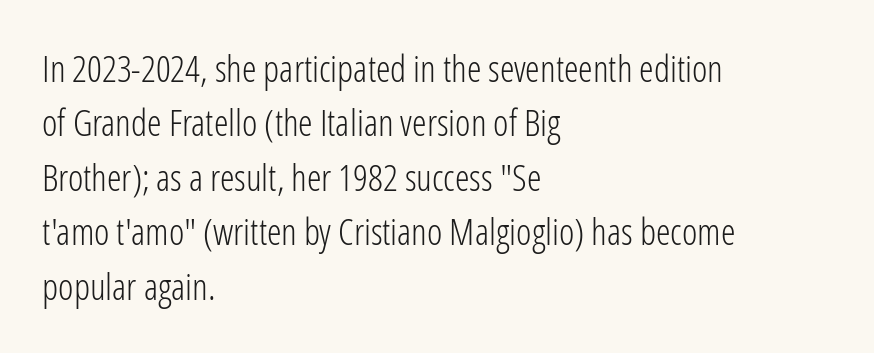
{"serif": "no", "italic": "no", "bold": "no", "weight": "light", "width": "condensed", "stroke_contrast": "low", "x_height": "medium", "monospaced": "no", "underline": "no", "align": "left", "line_spacing": "normal", "line_spacing_ratio": 1.47, "letter_spacing": "normal", "letter_spacing_em": 0.0, "glyph_px": 37}
